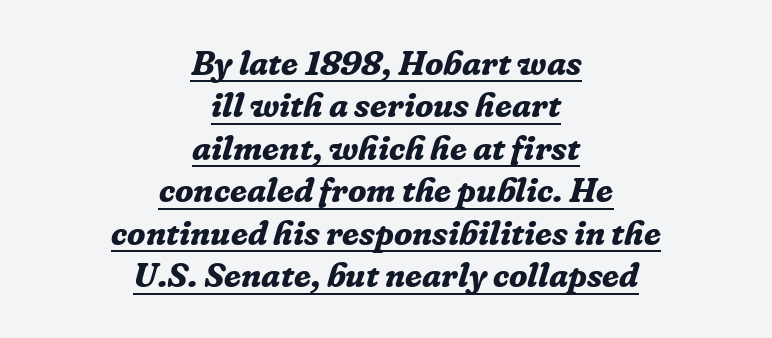
{"serif": "yes", "italic": "yes", "lean": "right", "slant_degrees": 16, "bold": "yes", "weight": "bold", "width": "normal", "stroke_contrast": "low", "x_height": "medium", "monospaced": "no", "underline": "yes", "align": "center", "line_spacing": "normal", "line_spacing_ratio": 1.25, "letter_spacing": "normal", "letter_spacing_em": 0.0, "glyph_px": 34}
